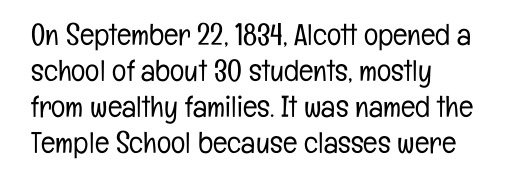
Q: Is the text bold? A: No.
Q: Is the text italic (slanted)? A: No, it is upright.
Q: Is the typeface a serif or a sans-serif typeface? A: Sans-serif.
Q: Is the text underlined? A: No.
Q: How is the paragraph aligned? A: Left-aligned.
Q: Is the spacing between letters normal or unusually wide? A: Normal.
Q: Width (condensed, normal, or wide)? A: Condensed.
Q: Stroke contrast? A: Low.
Q: x-height? A: Medium.
Q: Monospaced? A: No.
